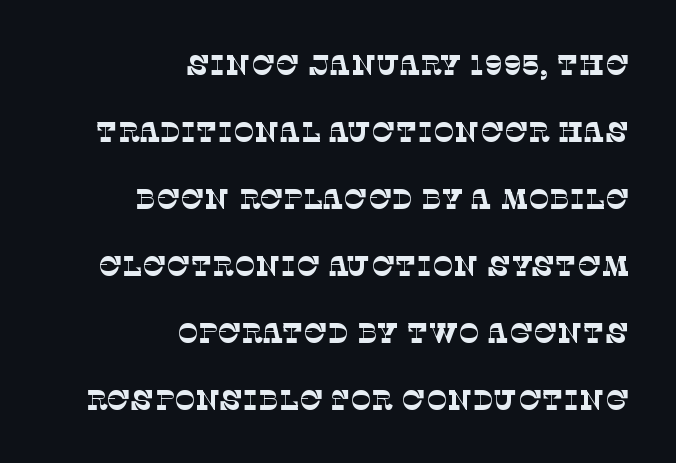
Is the stroke heavy? The answer is a plain regular-or-lighter. These lines keep a tight, regular rhythm from letter to letter. Here the designer chose a conventional face with non-uniform glyph widths. The rendering anchors every line to the right-hand side. Regarding leading, the lines here are spaced well apart. Quick note: underline off.
